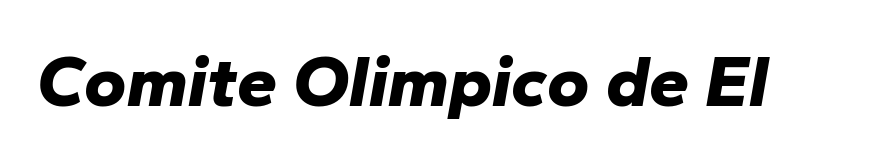
The image shows 72 px bold type, italic (leaning right); set normal letter spacing, not underlined; low stroke contrast and a medium x-height.
